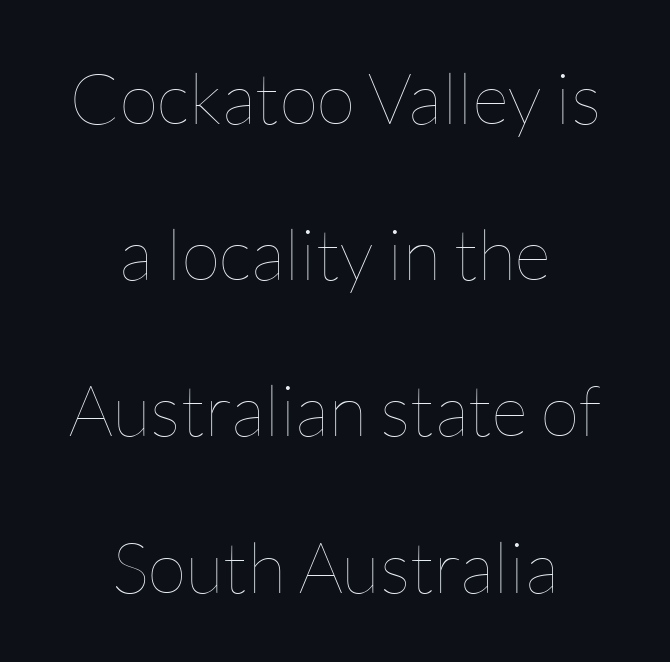
{"italic": "no", "bold": "no", "weight": "thin", "width": "normal", "stroke_contrast": "low", "x_height": "medium", "monospaced": "no", "underline": "no", "align": "center", "line_spacing": "loose", "line_spacing_ratio": 2.2, "letter_spacing": "normal", "letter_spacing_em": 0.0, "glyph_px": 71}
